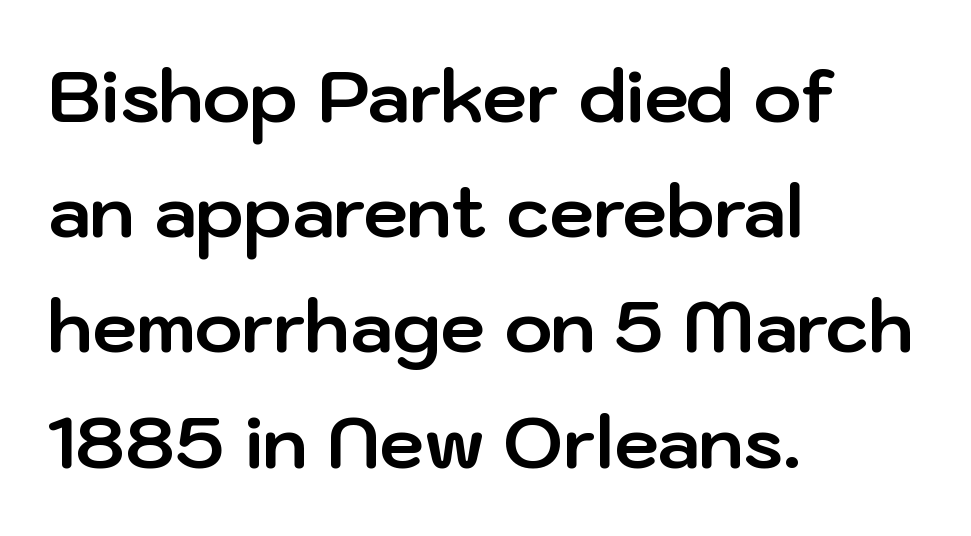
The paragraph shown leans on its left margin. Caption: bold face, heavy strokes. Note the varied advance widths — an 'i' is clearly narrower than an 'm'. Normally led — the rows are evenly, conventionally spaced. The words here are not underlined.
